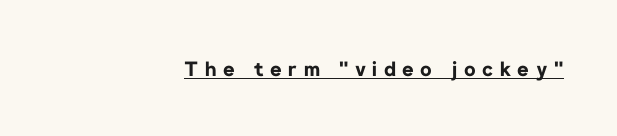
Weight: bold. What decoration does the sample have? An underline. Line ends are locked; line starts wander. You could only call the tracking loose — the letters float apart. The font's upright variant was chosen for this text.
